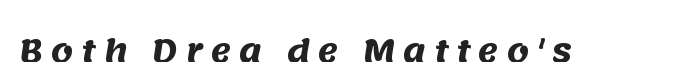
{"serif": "no", "bold": "yes", "weight": "heavy", "width": "normal", "stroke_contrast": "medium", "x_height": "large", "monospaced": "no", "underline": "no", "letter_spacing": "wide", "letter_spacing_em": 0.25, "glyph_px": 31}
